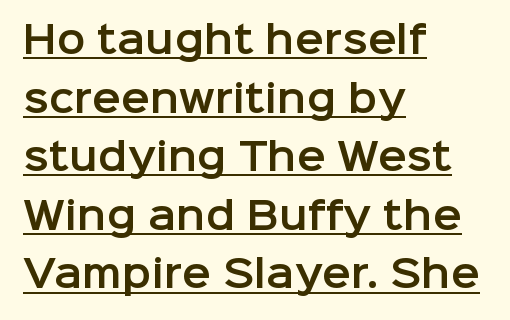
{"serif": "no", "italic": "no", "width": "normal", "stroke_contrast": "low", "x_height": "medium", "monospaced": "no", "underline": "yes", "align": "left", "line_spacing": "normal", "line_spacing_ratio": 1.54, "letter_spacing": "normal", "letter_spacing_em": 0.0, "glyph_px": 38}
